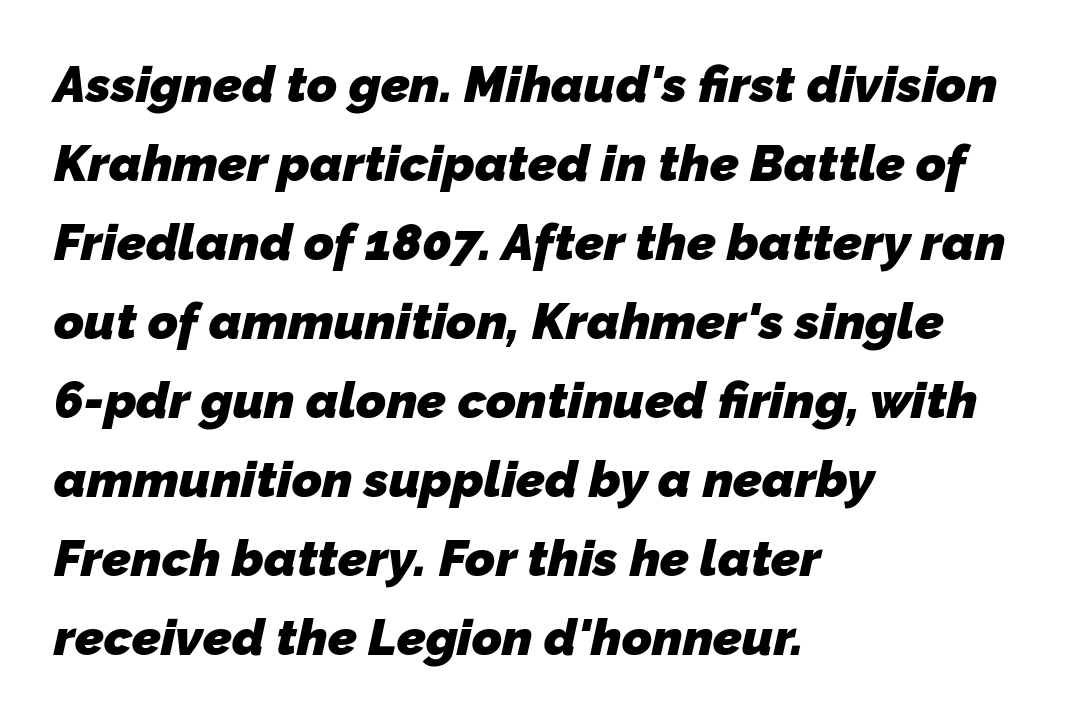
The image shows 51 px heavy sans-serif type; set left-aligned, normal line spacing (1.55x), normal letter spacing, not underlined; low stroke contrast and a medium x-height.
